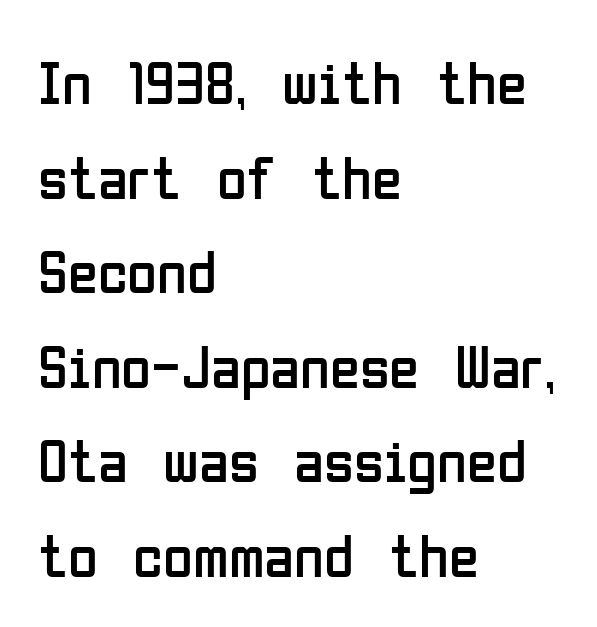
Spacing verdict: proportional, widths tailored to each character. The block of text has a typical density, with ordinary space between rows. The weight tops out at a normal text grade. The rendering shows plain stroke endings on the letterforms — a sans-serif design. Left-aligned paragraph, ragged on the right.
